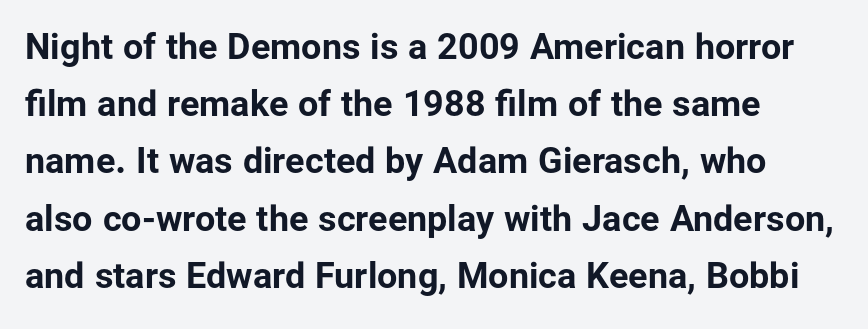
The image shows 36 px bold sans-serif type, upright; set left-aligned, normal line spacing (1.59x), normal letter spacing, not underlined; low stroke contrast and a medium x-height.
